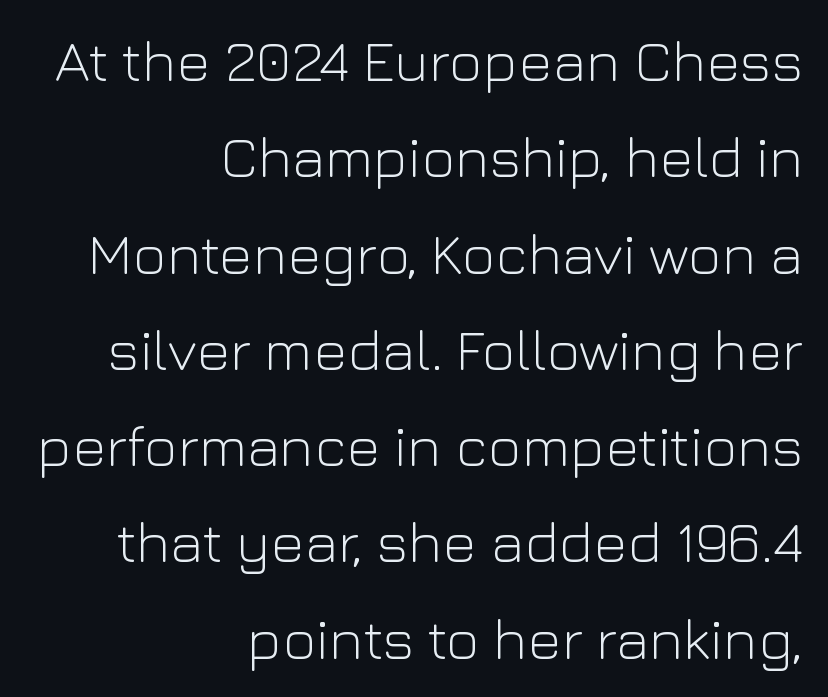
The image shows 58 px light sans-serif type, upright; set right-aligned, normal line spacing (1.66x), normal letter spacing, not underlined; low stroke contrast and a medium x-height.
